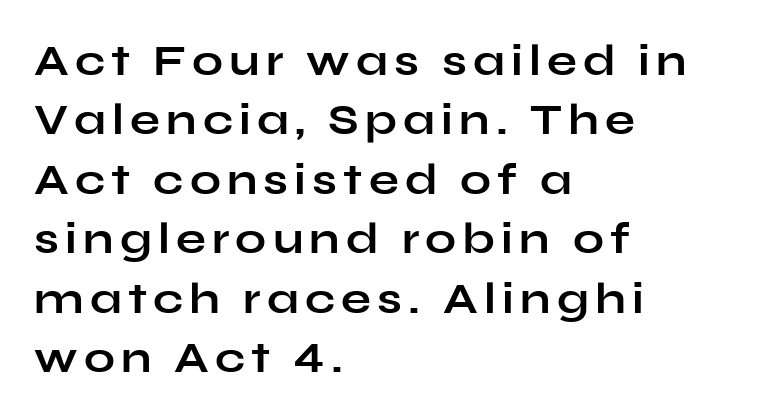
Q: Is the text bold? A: Yes.
Q: Is the text italic (slanted)? A: No, it is upright.
Q: Is the typeface a serif or a sans-serif typeface? A: Sans-serif.
Q: Is the text underlined? A: No.
Q: How is the paragraph aligned? A: Left-aligned.
Q: Is the spacing between lines tight, normal or loose? A: Normal.
Q: Width (condensed, normal, or wide)? A: Wide.
Q: Stroke contrast? A: Low.
Q: x-height? A: Medium.
Q: Monospaced? A: No.
